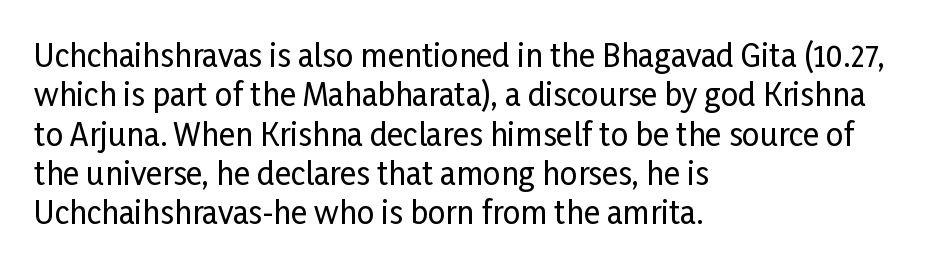
{"serif": "no", "italic": "no", "width": "condensed", "stroke_contrast": "low", "x_height": "medium", "monospaced": "no", "underline": "no", "align": "left", "line_spacing": "normal", "line_spacing_ratio": 1.27, "letter_spacing": "normal", "letter_spacing_em": 0.0, "glyph_px": 31}
